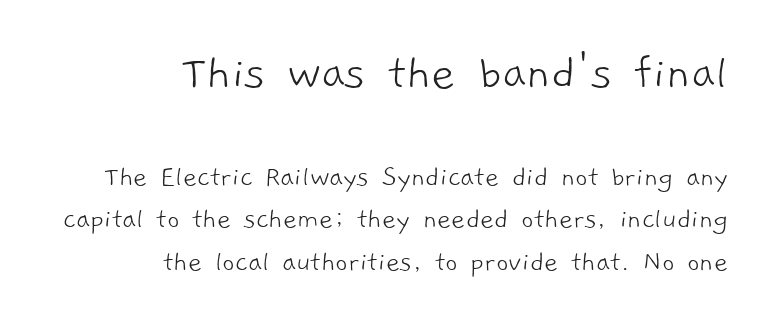
The image shows 52 px light sans-serif type; set right-aligned, normal line spacing (1.41x), normal letter spacing, not underlined; the first (top) block is 1.73x larger; low stroke contrast and a medium x-height.
